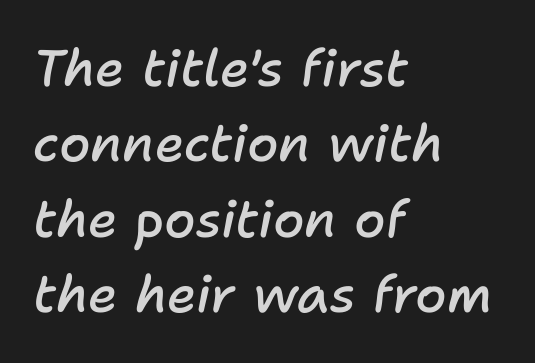
As a designer I'd log this as weight 600, semibold. The ragged edge is on the right, which tells us the setting is flush left. A typesetter would call this proportional, since set widths differ per character. Plain, unruled lines of type.
